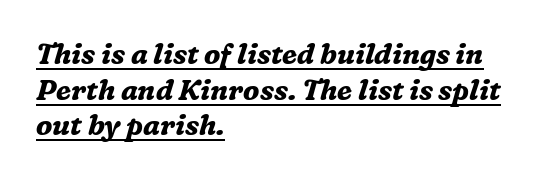
The image shows 28 px bold serif type, italic (leaning right); set left-aligned, normal line spacing (1.27x), normal letter spacing, underlined; medium stroke contrast and a medium x-height.
